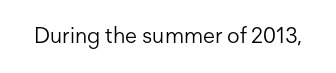
The image shows 22 px text type, upright; set normal letter spacing, not underlined.
